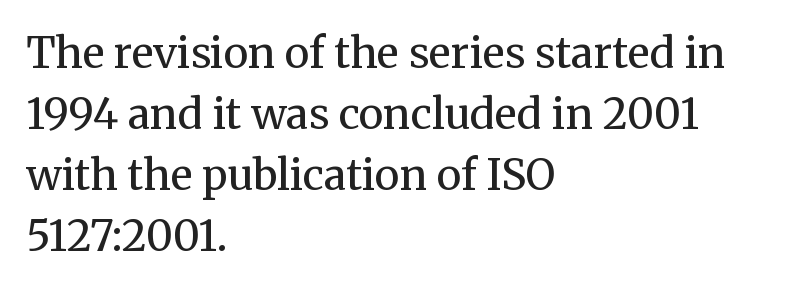
The image shows 42 px regular-weight serif type, upright; set left-aligned, normal line spacing (1.45x), normal letter spacing, not underlined; medium stroke contrast and a medium x-height.
